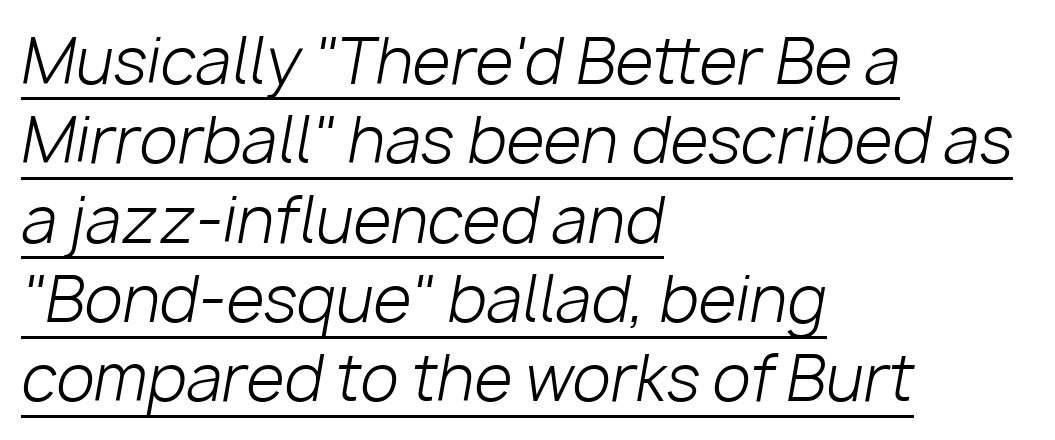
Q: Is the text bold? A: No.
Q: Is the text italic (slanted)? A: Yes, it leans right by about 10 degrees.
Q: Is the text underlined? A: Yes.
Q: How is the paragraph aligned? A: Left-aligned.
Q: Is the spacing between letters normal or unusually wide? A: Normal.
Q: Is the spacing between lines tight, normal or loose? A: Normal.
Q: Width (condensed, normal, or wide)? A: Normal.
Q: Stroke contrast? A: Low.
Q: x-height? A: Medium.
Q: Monospaced? A: No.
